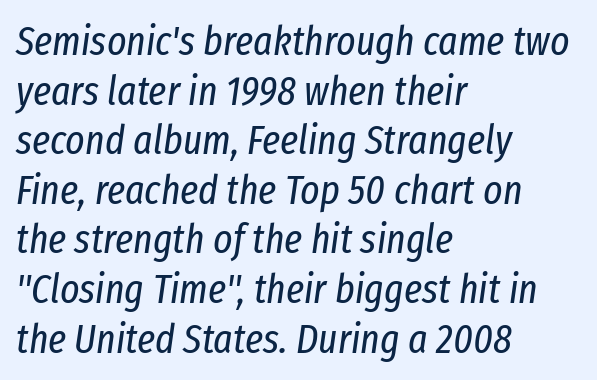
Does the lettering tilt? It does — this is italic. The area under the type is left untouched. The passage shown has conventional tracking throughout. Typeset ragged right — the left edge is the straight one. Each letter keeps its own natural width here, so spacing adapts to shape. Is the stroke heavy? The answer is a plain regular-or-lighter.
